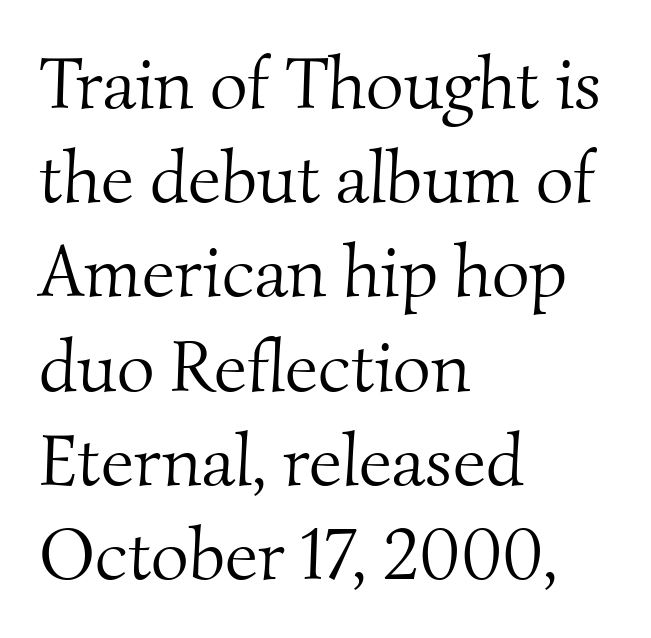
The image shows 73 px light serif type; set left-aligned, normal line spacing (1.29x), normal letter spacing, not underlined; medium stroke contrast and a small x-height.
